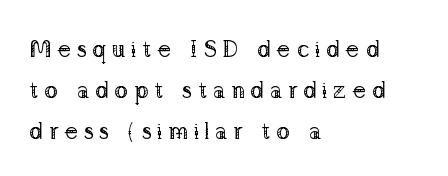
Q: Is the text bold? A: No.
Q: Is the text italic (slanted)? A: No, it is upright.
Q: Is the text underlined? A: No.
Q: How is the paragraph aligned? A: Left-aligned.
Q: Is the spacing between letters normal or unusually wide? A: Unusually wide.
